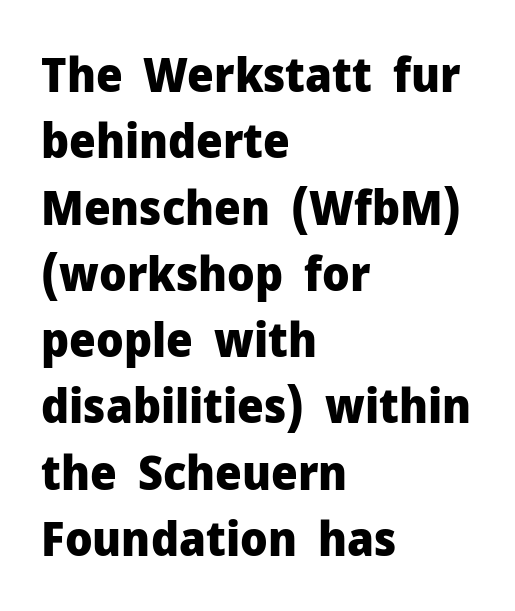
The image shows 47 px heavy sans-serif type, upright; set left-aligned, normal line spacing (1.41x), normal letter spacing, not underlined; low stroke contrast and a medium x-height.
